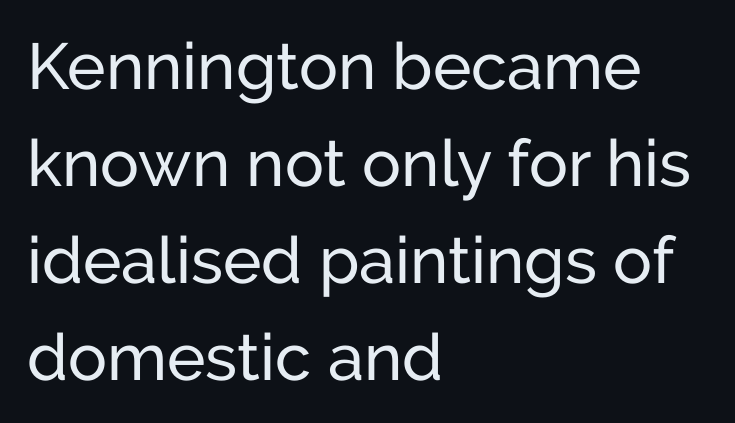
These lines sit exactly where default settings would place them. Here the designer chose a conventional face with non-uniform glyph widths. These lines are composed in type without serifs. Decoration check: the copy has no underline. Tracking here is standard; glyphs follow each other at the usual distance.
